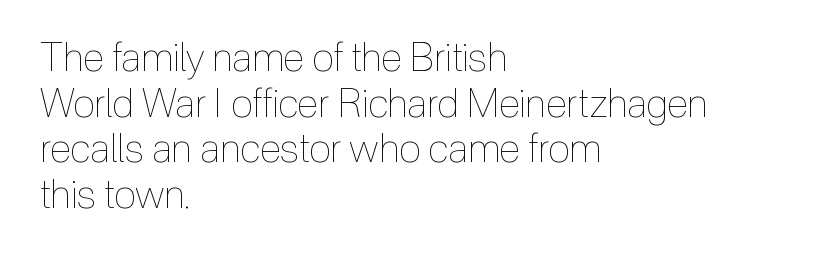
{"italic": "no", "bold": "no", "weight": "thin", "width": "condensed", "x_height": "medium", "monospaced": "no", "underline": "no", "align": "left", "line_spacing": "tight", "line_spacing_ratio": 1.14, "letter_spacing": "normal", "letter_spacing_em": 0.0, "glyph_px": 40}
